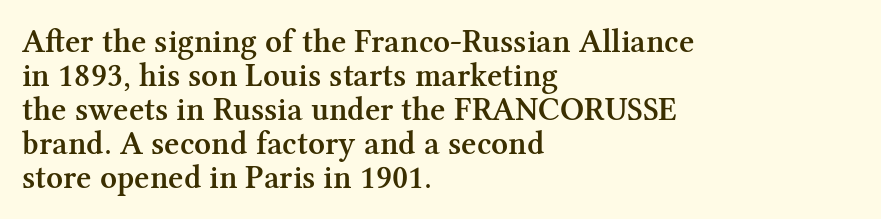
Honestly, the letter spacing is just normal — you wouldn't notice it. Clear beneath every line of the passage. Spacing verdict: proportional, widths tailored to each character. Old-style or modern, the face here clearly has serifs. Summary of weight: moderately heavy, a semibold. Each new line begins almost immediately beneath the previous one.
